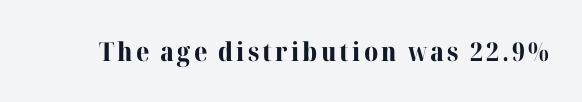
The image shows 26 px bold type, upright; set not underlined.
